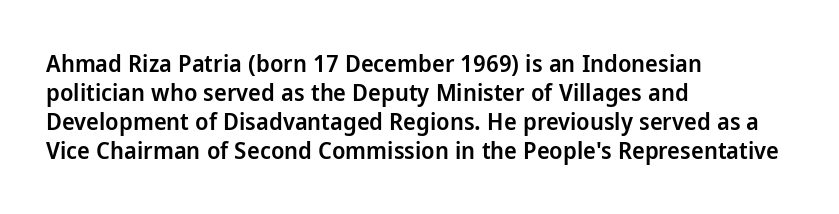
Q: Is the text bold? A: Semi-bold.
Q: Is the text italic (slanted)? A: No, it is upright.
Q: Is the text underlined? A: No.
Q: How is the paragraph aligned? A: Left-aligned.
Q: Is the spacing between letters normal or unusually wide? A: Normal.
